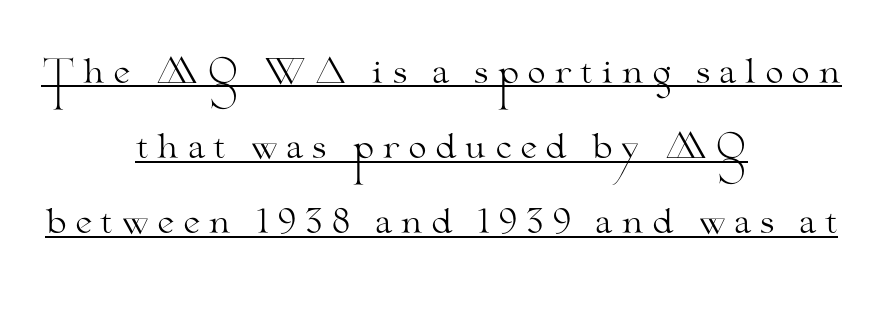
{"serif": "yes", "italic": "no", "bold": "no", "weight": "light", "width": "wide", "stroke_contrast": "medium", "x_height": "small", "monospaced": "no", "underline": "yes", "align": "center", "line_spacing": "loose", "line_spacing_ratio": 2.28, "letter_spacing": "wide", "letter_spacing_em": 0.23, "glyph_px": 33}
